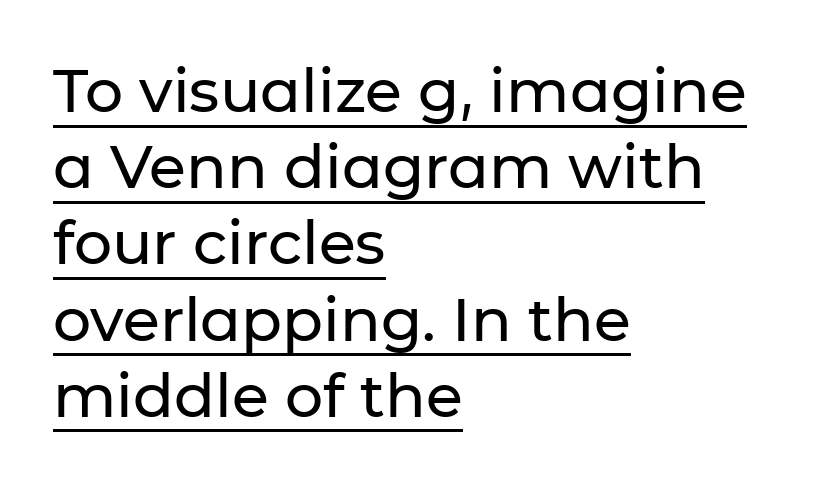
Q: Is the text italic (slanted)? A: No, it is upright.
Q: Is the typeface a serif or a sans-serif typeface? A: Sans-serif.
Q: Is the text underlined? A: Yes.
Q: How is the paragraph aligned? A: Left-aligned.
Q: Is the spacing between letters normal or unusually wide? A: Normal.
Q: Is the spacing between lines tight, normal or loose? A: Normal.
Q: Width (condensed, normal, or wide)? A: Normal.
Q: Stroke contrast? A: Low.
Q: x-height? A: Medium.
Q: Monospaced? A: No.
